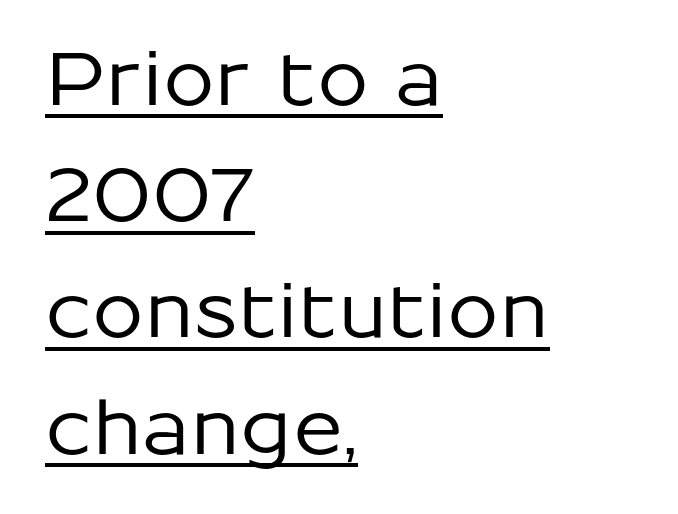
The image shows 74 px sans-serif type, upright; set left-aligned, normal line spacing (1.57x), normal letter spacing, underlined; low stroke contrast and a medium x-height.
